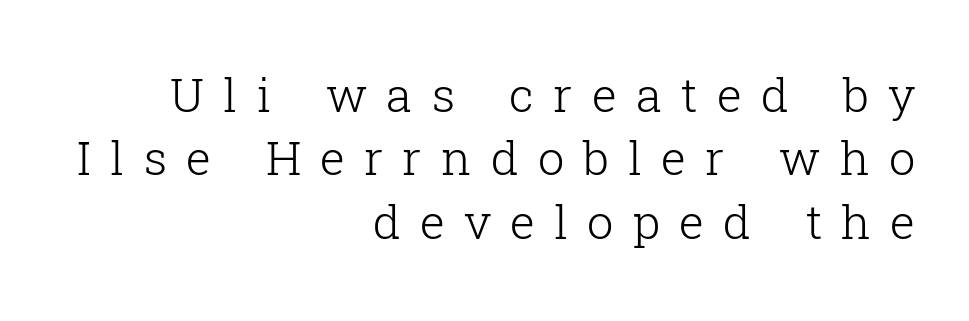
Note the varied advance widths — an 'i' is clearly narrower than an 'm'. You could only call the tracking loose — the letters float apart. Ordinary non-slanted type is in use. Regarding serifs, this sample has them. Check the space under the baseline: it is left empty. One glance says typical: line gaps are just what's usual.
